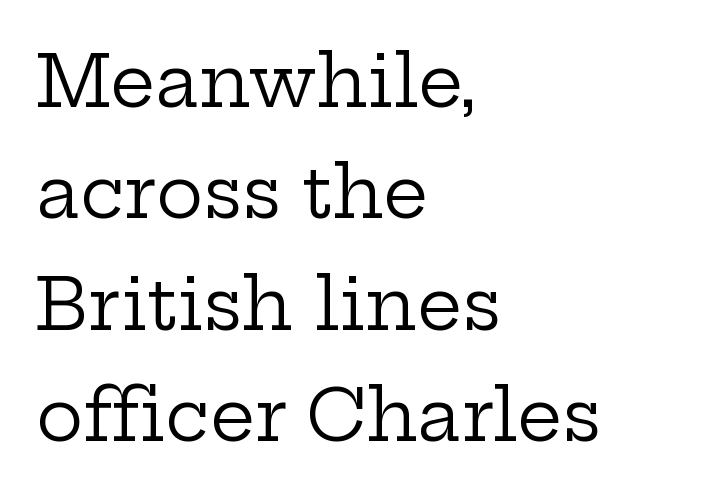
Italic? Not at all — the glyphs are vertical. Plain, unruled lines of type. The rendering anchors every line to the left-hand side. This rendering employs a face with finishing strokes, i.e., a serif. This rendering leaves character spacing at its baseline value.
